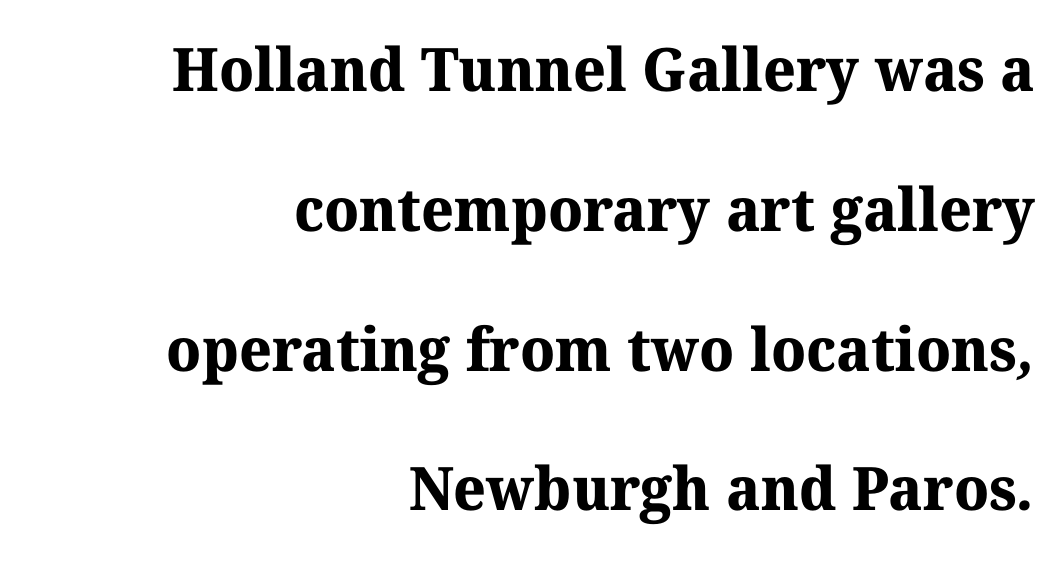
The image shows 60 px bold serif type; set right-aligned, loose line spacing (2.33x), normal letter spacing, not underlined; medium stroke contrast and a medium x-height.
